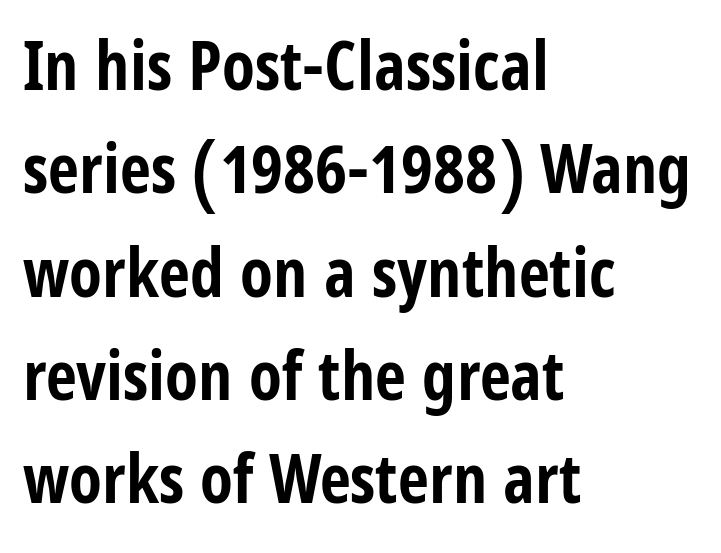
Q: Is the text bold? A: Yes.
Q: Is the text italic (slanted)? A: No, it is upright.
Q: Is the typeface a serif or a sans-serif typeface? A: Sans-serif.
Q: Is the text underlined? A: No.
Q: How is the paragraph aligned? A: Left-aligned.
Q: Is the spacing between letters normal or unusually wide? A: Normal.
Q: Is the spacing between lines tight, normal or loose? A: Normal.
Q: Width (condensed, normal, or wide)? A: Condensed.
Q: Stroke contrast? A: Low.
Q: x-height? A: Large.
Q: Monospaced? A: No.
